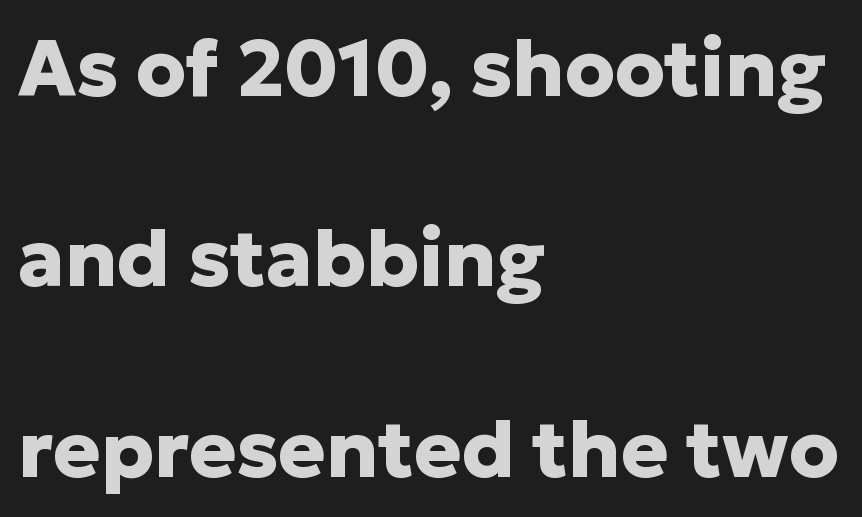
Regarding serifs, this sample does without them. A roman cut, with each character standing at attention. The rendering uses natural spacing where letterforms have individual widths. On the weight axis this lands at bold, roughly 700. Only glyphs here, with clear space below each row. Between one letter and the next there's only the usual sliver of space.
